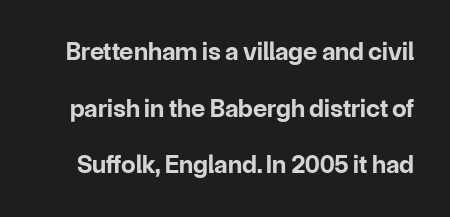
A roman cut, with each character standing at attention. Strokes here are thick enough to call this a true bold. Honestly, the rows look like they've been pulled way apart. No extra tracking has been applied to these lines. Check under the words: just untouched page.
